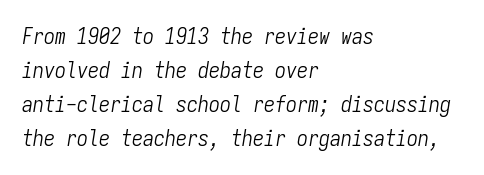
Q: Is the text bold? A: No.
Q: Is the text italic (slanted)? A: Yes, it leans right by about 9 degrees.
Q: Is the text underlined? A: No.
Q: How is the paragraph aligned? A: Left-aligned.
Q: Is the spacing between letters normal or unusually wide? A: Normal.
Q: Is the spacing between lines tight, normal or loose? A: Normal.
